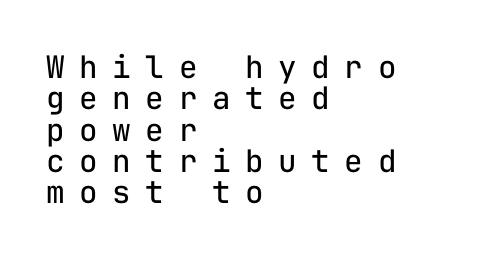
Q: Is the text bold? A: No.
Q: Is the text italic (slanted)? A: No, it is upright.
Q: Is the typeface a serif or a sans-serif typeface? A: Sans-serif.
Q: Is the text underlined? A: No.
Q: How is the paragraph aligned? A: Left-aligned.
Q: Is the spacing between letters normal or unusually wide? A: Unusually wide.
Q: Is the spacing between lines tight, normal or loose? A: Tight.
Q: Width (condensed, normal, or wide)? A: Normal.
Q: Stroke contrast? A: Low.
Q: x-height? A: Medium.
Q: Monospaced? A: Yes.
